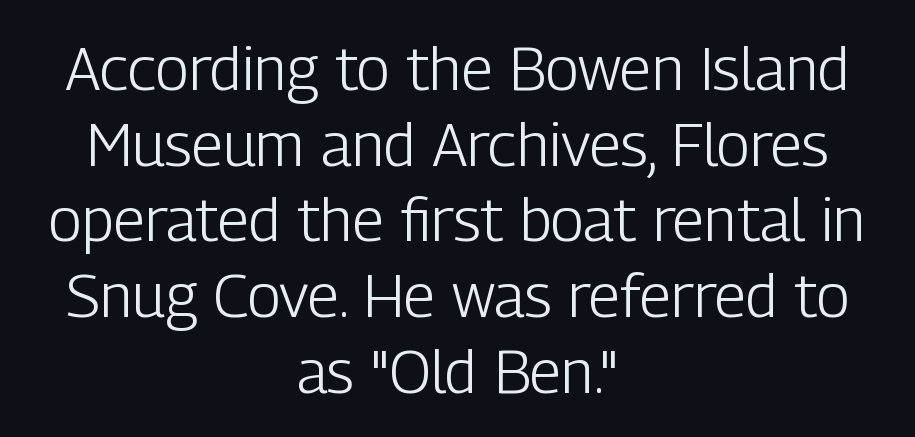
The image shows 61 px light, condensed sans-serif type, upright; set centered, line spacing 1.24x, normal letter spacing, not underlined; low stroke contrast and a medium x-height.
